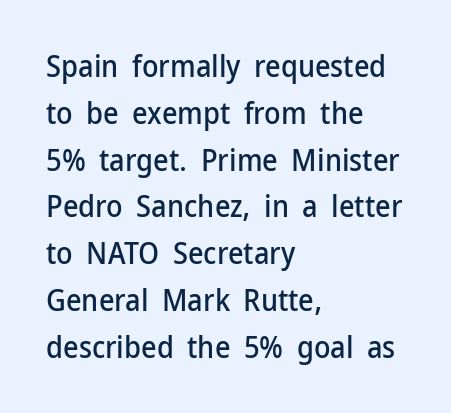
Q: Is the text italic (slanted)? A: No, it is upright.
Q: Is the typeface a serif or a sans-serif typeface? A: Sans-serif.
Q: Is the text underlined? A: No.
Q: How is the paragraph aligned? A: Left-aligned.
Q: Is the spacing between letters normal or unusually wide? A: Normal.
Q: Is the spacing between lines tight, normal or loose? A: Normal.
Q: Width (condensed, normal, or wide)? A: Normal.
Q: Stroke contrast? A: Low.
Q: x-height? A: Medium.
Q: Monospaced? A: No.
